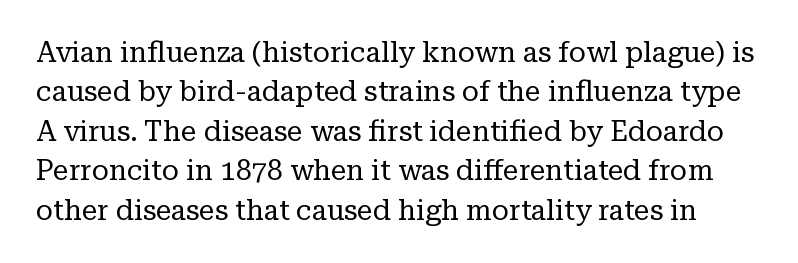
The image shows 28 px regular-weight serif type, upright; set normal line spacing (1.41x), normal letter spacing, not underlined; low stroke contrast and a medium x-height.
